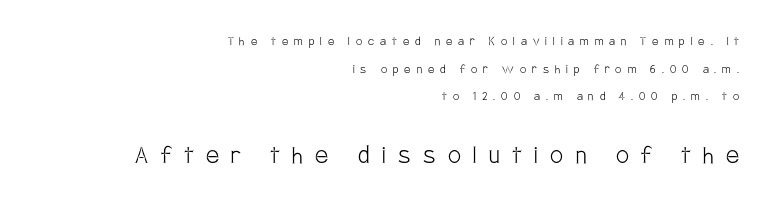
How are the letters spaced? Widely, with obvious added tracking. What kind of face is this? One without serifs — a sans. Looks like regular typesetting: each glyph gets only the width it needs. In CSS terms this would be text-align: right. If you squint, the bottom block still reads clearly — it's the larger of the two. Check the space under the baseline: it is left empty.
